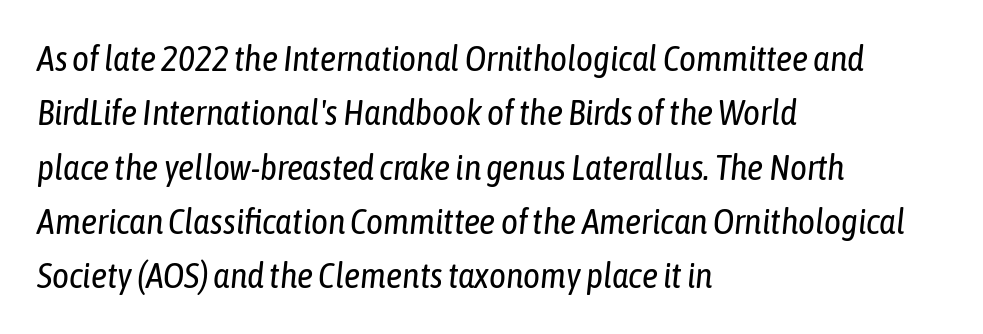
{"italic": "yes", "lean": "right", "slant_degrees": 6, "bold": "no", "weight": "regular", "width": "condensed", "stroke_contrast": "low", "x_height": "medium", "monospaced": "no", "underline": "no", "align": "left", "line_spacing": "normal", "line_spacing_ratio": 1.51, "letter_spacing": "normal", "letter_spacing_em": 0.0, "glyph_px": 36}
